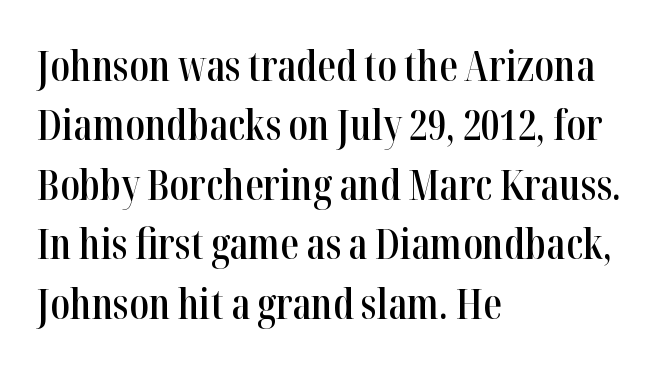
The image shows 41 px semibold, condensed serif type, upright; set left-aligned, normal line spacing (1.45x), normal letter spacing, not underlined; high stroke contrast and a medium x-height.
